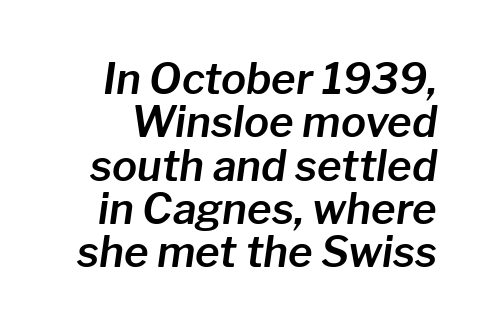
The letters advance in unequal steps, a hallmark of proportional type. Cramped leading. Caption: standard tracking, unaltered. Each row of text sits above clean, open space.
